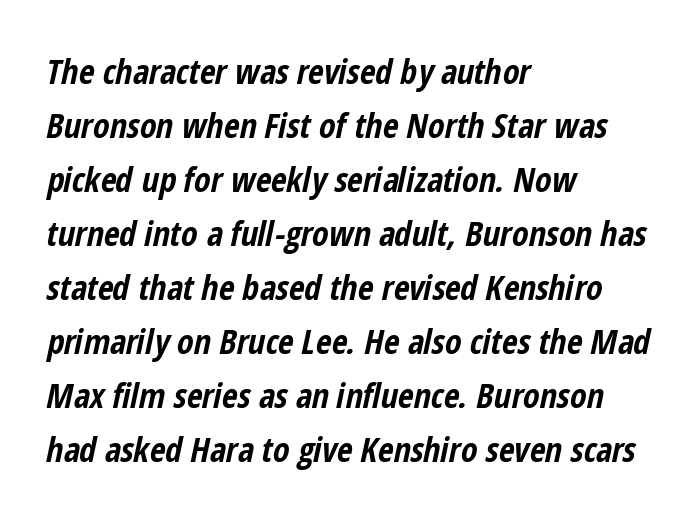
{"italic": "yes", "lean": "right", "slant_degrees": 12, "bold": "yes", "weight": "bold", "width": "condensed", "stroke_contrast": "low", "x_height": "medium", "monospaced": "no", "underline": "no", "align": "left", "line_spacing": "normal", "line_spacing_ratio": 1.59, "letter_spacing": "normal", "letter_spacing_em": 0.0, "glyph_px": 34}
